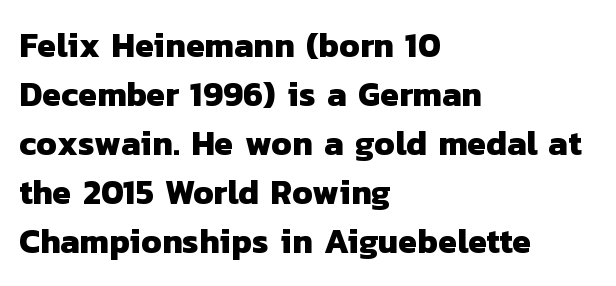
The image shows 34 px heavy sans-serif type; set left-aligned, normal line spacing (1.44x), normal letter spacing, not underlined; low stroke contrast and a medium x-height.
